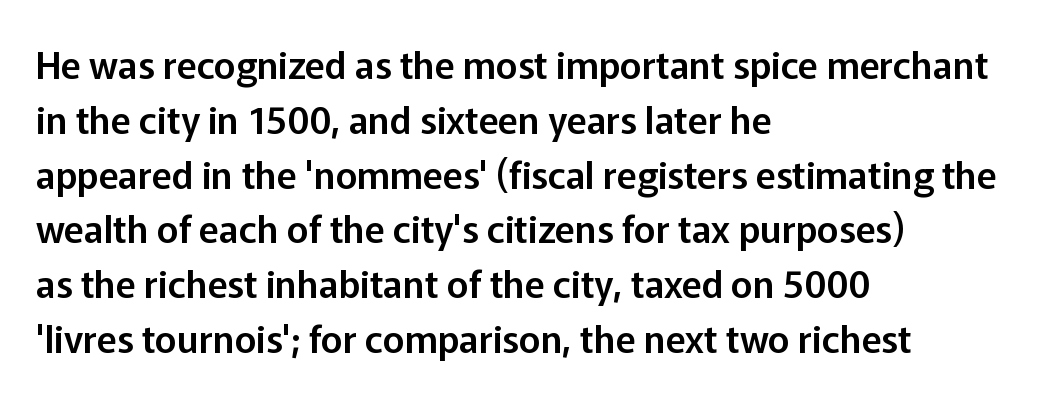
The image shows 37 px sans-serif type, upright; set left-aligned, normal line spacing (1.48x), normal letter spacing, not underlined; low stroke contrast and a medium x-height.
